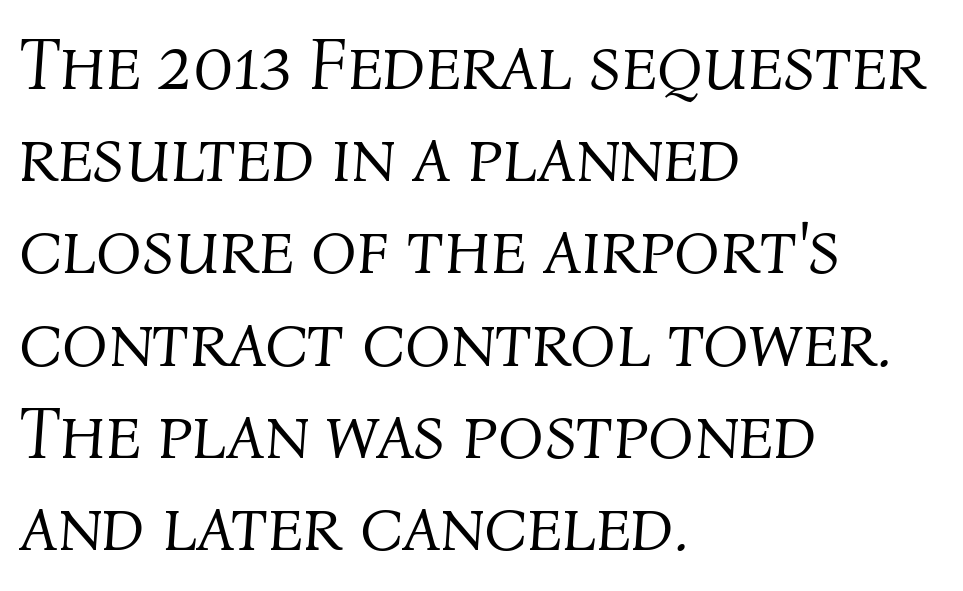
Q: Is the text bold? A: No.
Q: Is the text italic (slanted)? A: Yes, it leans right by about 4 degrees.
Q: Is the text underlined? A: No.
Q: How is the paragraph aligned? A: Left-aligned.
Q: Is the spacing between letters normal or unusually wide? A: Normal.
Q: Width (condensed, normal, or wide)? A: Normal.
Q: Stroke contrast? A: Medium.
Q: x-height? A: Medium.
Q: Monospaced? A: No.
